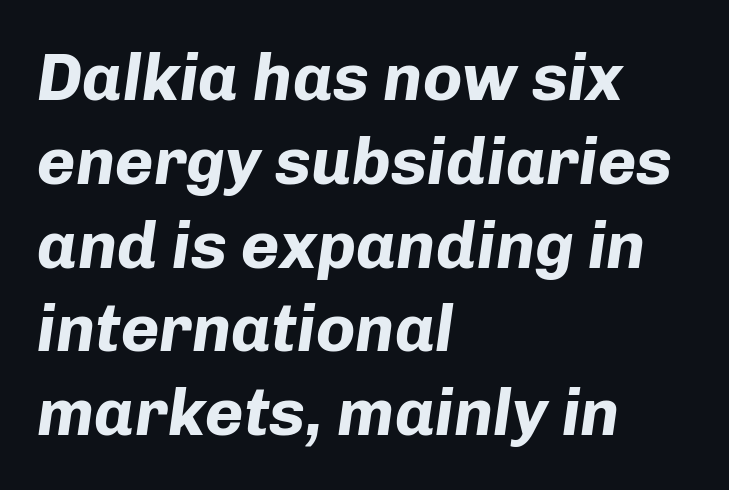
{"italic": "yes", "lean": "right", "slant_degrees": 8, "bold": "yes", "weight": "bold", "width": "normal", "stroke_contrast": "low", "x_height": "medium", "monospaced": "no", "underline": "no", "align": "left", "line_spacing": "normal", "line_spacing_ratio": 1.27, "letter_spacing": "normal", "letter_spacing_em": 0.0, "glyph_px": 66}
